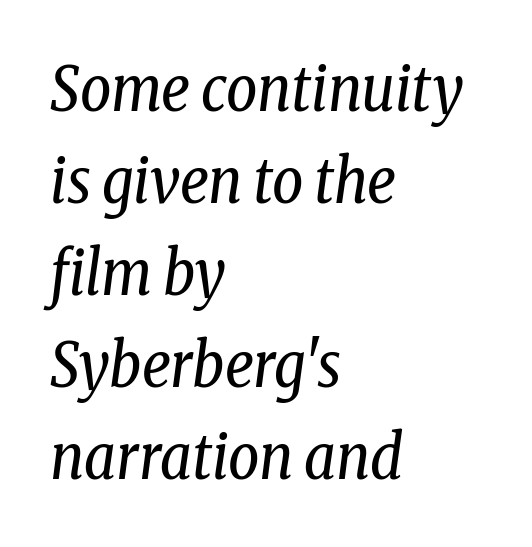
Q: Is the text bold? A: No.
Q: Is the text italic (slanted)? A: Yes, it leans right by about 8 degrees.
Q: Is the typeface a serif or a sans-serif typeface? A: Serif.
Q: Is the text underlined? A: No.
Q: How is the paragraph aligned? A: Left-aligned.
Q: Is the spacing between letters normal or unusually wide? A: Normal.
Q: Is the spacing between lines tight, normal or loose? A: Normal.
Q: Width (condensed, normal, or wide)? A: Condensed.
Q: Stroke contrast? A: Low.
Q: x-height? A: Medium.
Q: Monospaced? A: No.
